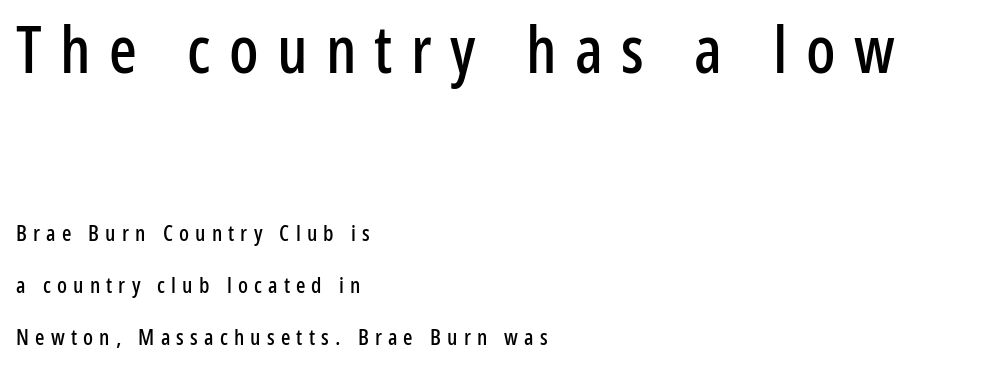
The image shows 65 px condensed sans-serif type, upright; set left-aligned, loose line spacing (2.36x), unusually wide letter spacing (+0.28 em), not underlined; the first (top) block is 2.95x larger; low stroke contrast and a medium x-height.
